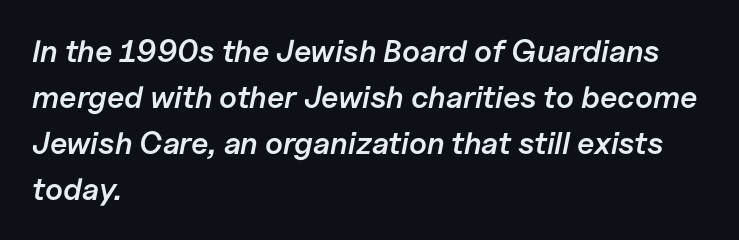
{"italic": "yes", "lean": "right", "slant_degrees": 11, "bold": "semi", "weight": "semibold", "width": "normal", "stroke_contrast": "low", "x_height": "medium", "monospaced": "no", "underline": "no", "align": "left", "line_spacing": "normal", "line_spacing_ratio": 1.48, "letter_spacing": "normal", "letter_spacing_em": 0.0, "glyph_px": 31}
